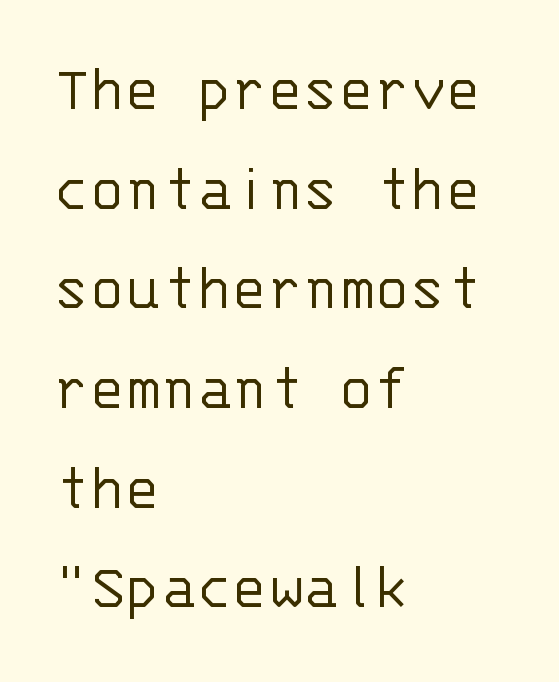
The image shows 66 px light sans-serif type, upright, monospaced; set left-aligned, normal line spacing (1.51x), normal letter spacing, not underlined; low stroke contrast and a large x-height.
